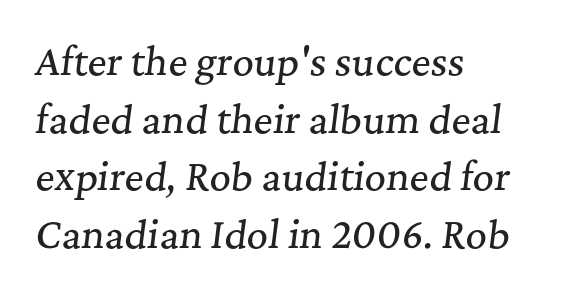
In terms of leading, this rendering sits right in the middle. Every character sits at an angle, as italics do. Each letter keeps its own natural width here, so spacing adapts to shape. The rendering shows small feet on the letterforms — a serif design.
